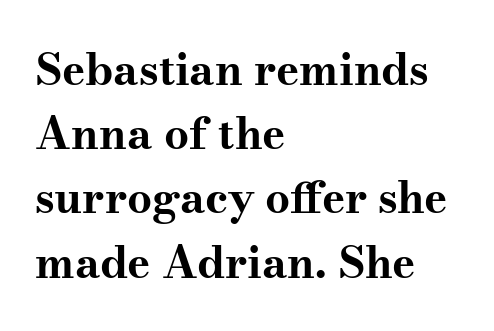
The image shows 44 px bold, wide serif type, upright; set left-aligned, normal line spacing (1.46x), normal letter spacing, not underlined; medium stroke contrast and a small x-height.
